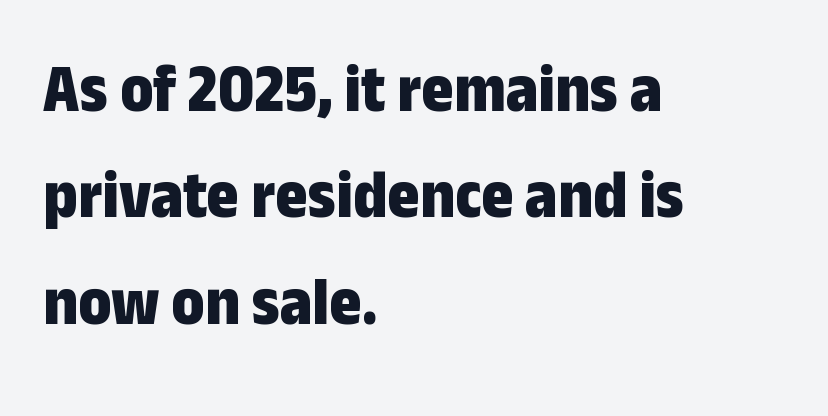
Is there any slant? The stems are plumb. Varying glyph widths throughout — classic text-font behaviour. Regarding serifs, this sample does without them. This sample keeps an unexceptional amount of space between lines.
